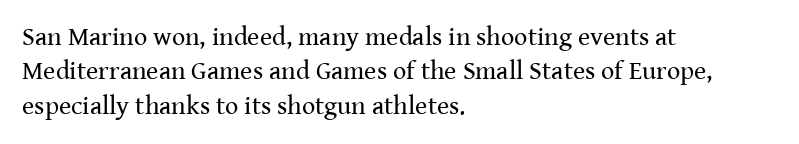
The image shows 26 px text type, upright; set left-aligned, normal line spacing (1.32x), normal letter spacing, not underlined.
